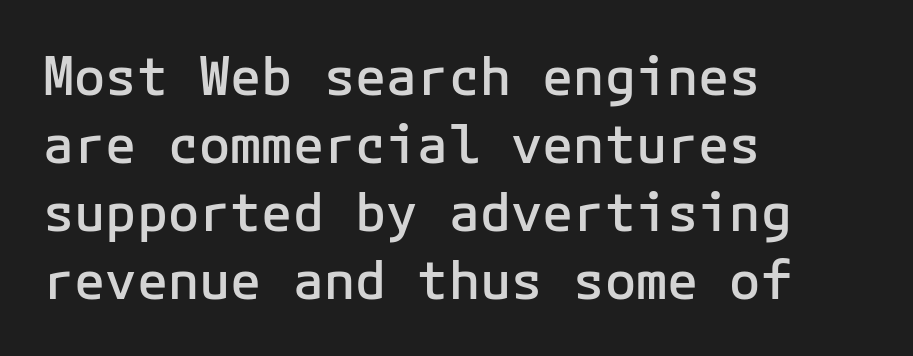
Q: Is the text bold? A: Semi-bold.
Q: Is the text italic (slanted)? A: No, it is upright.
Q: Is the typeface a serif or a sans-serif typeface? A: Sans-serif.
Q: Is the text underlined? A: No.
Q: How is the paragraph aligned? A: Left-aligned.
Q: Is the spacing between letters normal or unusually wide? A: Normal.
Q: Is the spacing between lines tight, normal or loose? A: Normal.
Q: Width (condensed, normal, or wide)? A: Normal.
Q: Stroke contrast? A: Low.
Q: x-height? A: Medium.
